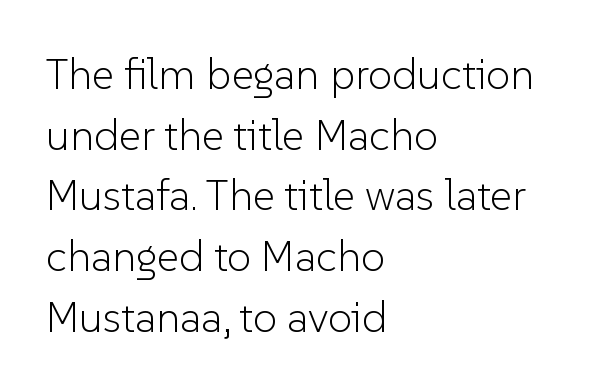
Q: Is the text bold? A: No.
Q: Is the text italic (slanted)? A: No, it is upright.
Q: Is the typeface a serif or a sans-serif typeface? A: Sans-serif.
Q: Is the text underlined? A: No.
Q: How is the paragraph aligned? A: Left-aligned.
Q: Is the spacing between letters normal or unusually wide? A: Normal.
Q: Is the spacing between lines tight, normal or loose? A: Normal.
Q: Width (condensed, normal, or wide)? A: Normal.
Q: Stroke contrast? A: Low.
Q: x-height? A: Medium.
Q: Monospaced? A: No.
